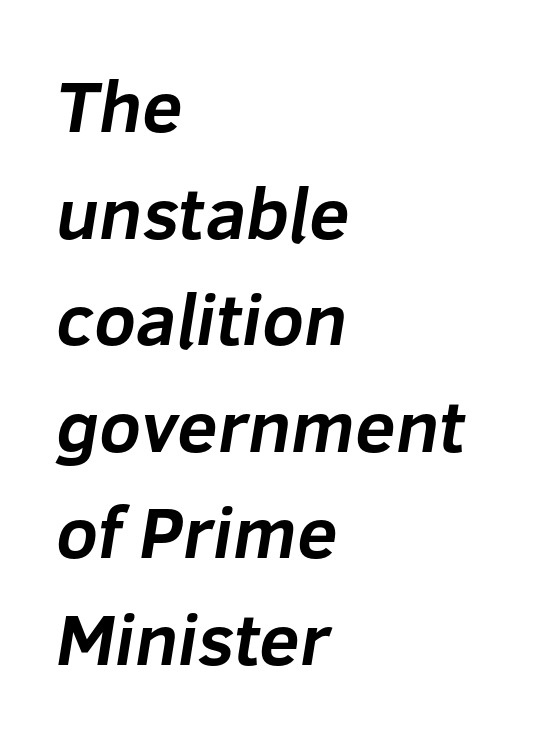
Q: Is the text bold? A: Yes.
Q: Is the typeface a serif or a sans-serif typeface? A: Sans-serif.
Q: Is the text underlined? A: No.
Q: How is the paragraph aligned? A: Left-aligned.
Q: Is the spacing between letters normal or unusually wide? A: Normal.
Q: Is the spacing between lines tight, normal or loose? A: Normal.
Q: Width (condensed, normal, or wide)? A: Normal.
Q: Stroke contrast? A: Low.
Q: x-height? A: Medium.
Q: Monospaced? A: No.
